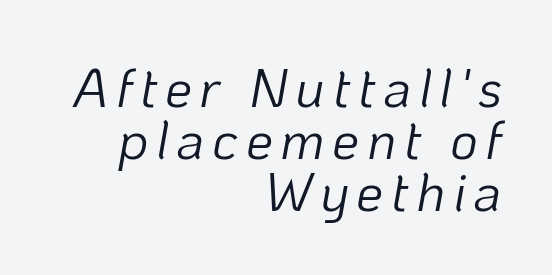
{"italic": "yes", "lean": "right", "slant_degrees": 10, "bold": "no", "weight": "light", "width": "normal", "stroke_contrast": "low", "x_height": "medium", "monospaced": "no", "underline": "no", "align": "right", "line_spacing": "tight", "line_spacing_ratio": 0.96, "glyph_px": 54}
